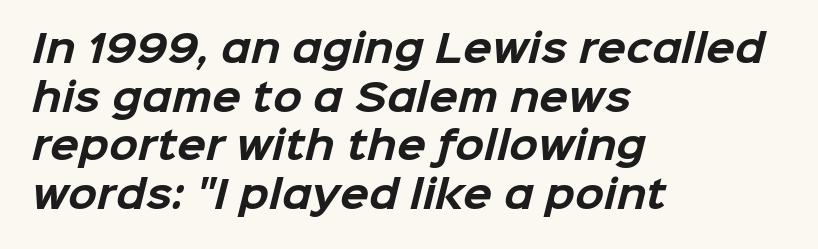
Varying glyph widths throughout — classic text-font behaviour. The space between consecutive lines is moderate. Note: no serifs on the glyphs. These lines carry a lot of weight — the face is fully bold.
